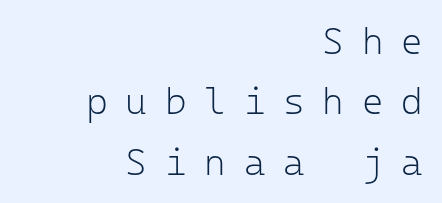
Which margin do the lines hug? The right one — the left edge is uneven. Tracking here is generous; glyphs stand well apart from one another. The passage shown is not underscored anywhere. The letters look calm and open, with moderate or lighter stems. The specimen reads as upright at a glance. Reading down the column, the eye jumps a familiar distance to each next line.
